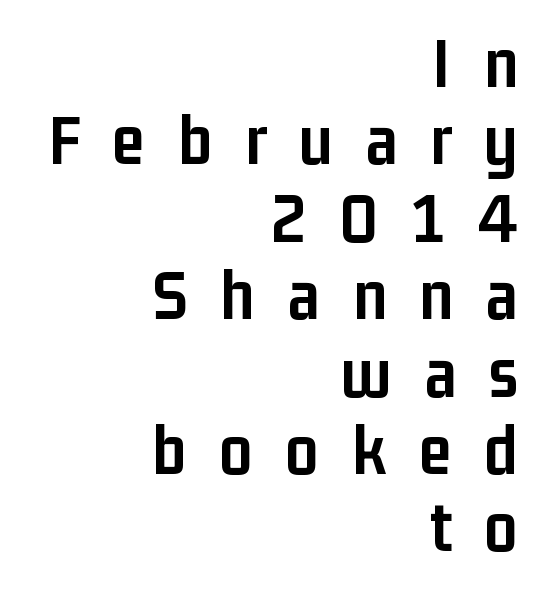
{"serif": "no", "italic": "no", "bold": "yes", "weight": "semibold", "width": "condensed", "stroke_contrast": "low", "x_height": "medium", "monospaced": "no", "underline": "no", "align": "right", "line_spacing": "tight", "line_spacing_ratio": 1.06, "letter_spacing": "wide", "letter_spacing_em": 0.45, "glyph_px": 73}
